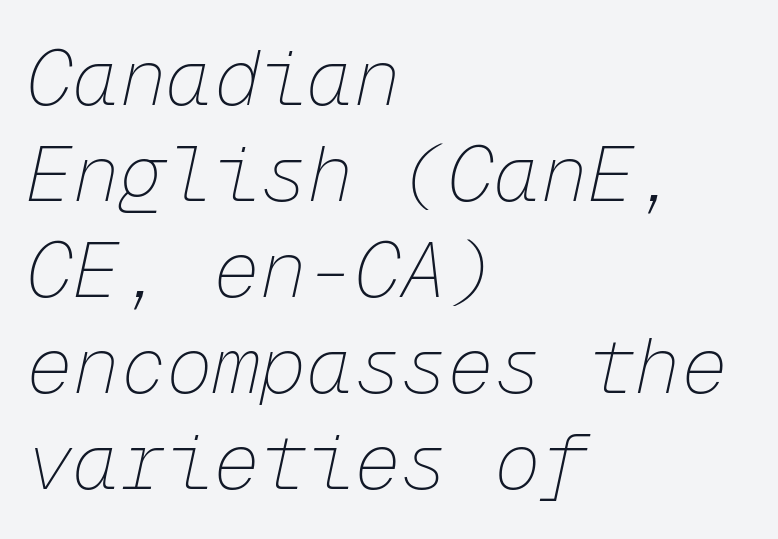
Q: Is the text bold? A: No.
Q: Is the text italic (slanted)? A: Yes, it leans right by about 12 degrees.
Q: Is the text underlined? A: No.
Q: How is the paragraph aligned? A: Left-aligned.
Q: Is the spacing between letters normal or unusually wide? A: Normal.
Q: Width (condensed, normal, or wide)? A: Normal.
Q: Stroke contrast? A: Low.
Q: x-height? A: Medium.
Q: Monospaced? A: Yes.
